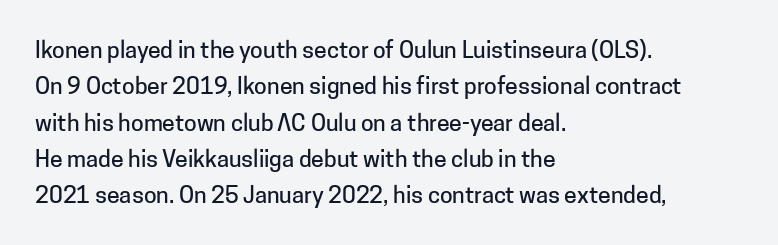
The image shows 23 px text type, upright; set left-aligned, normal line spacing (1.58x), normal letter spacing, not underlined.
